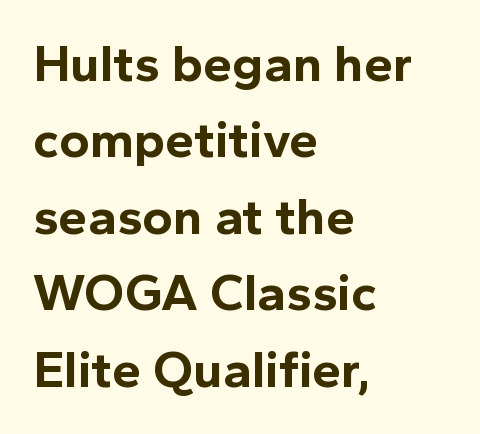
The typeface chosen for these lines omits serifs. Horizontal alignment here is leftward, the default for most running prose. These words are printed bold, with thick strokes throughout. A clean baseline with only descenders dipping below it. The rendering keeps characters at their native spacing. The passage shown is typed in a proportional face where columns would drift.
